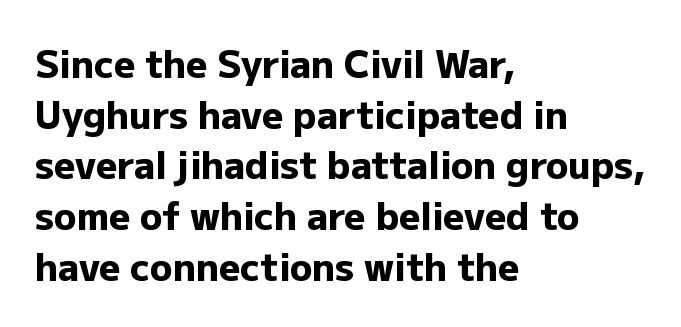
{"serif": "no", "italic": "no", "bold": "yes", "weight": "heavy", "width": "normal", "stroke_contrast": "low", "x_height": "medium", "monospaced": "no", "underline": "no", "align": "left", "line_spacing": "normal", "line_spacing_ratio": 1.37, "letter_spacing": "normal", "letter_spacing_em": 0.0, "glyph_px": 37}
